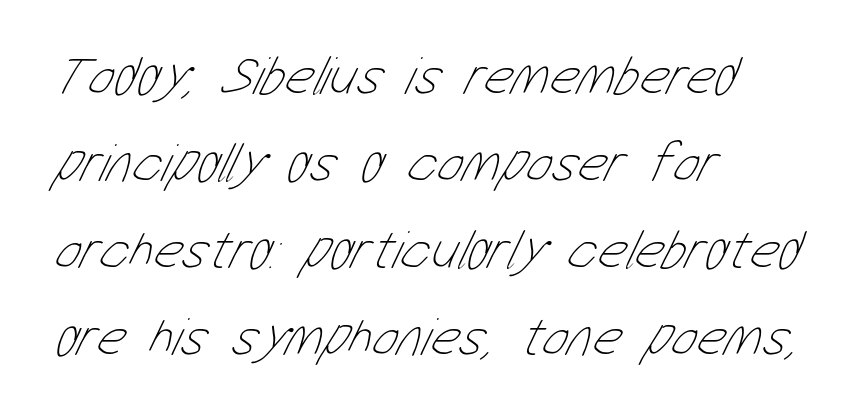
Varying glyph widths throughout — classic text-font behaviour. This rendering features lettering with no underline. Stems and bowls with no extra thickness — not bold. Layout note: lines flush left. How would I describe the line gaps? Plain and ordinary. The horizontal fit of the characters is conventional and even.
